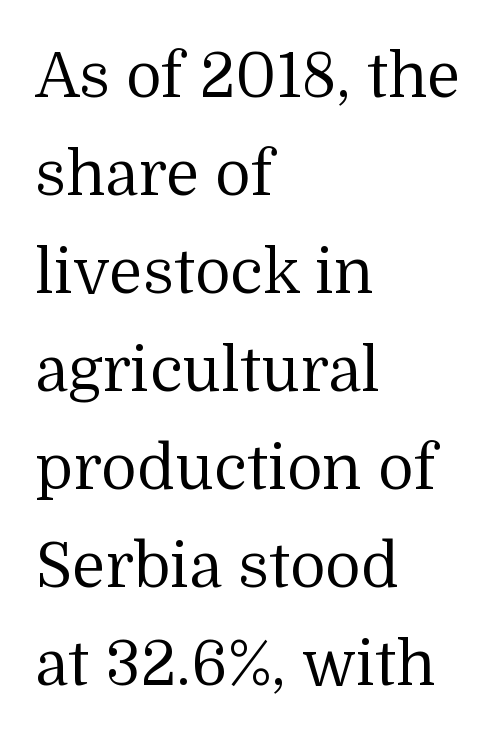
Unbolded letterforms with no extra heft. The rendering shows small feet on the letterforms — a serif design. Spacing verdict: proportional, widths tailored to each character. Every character sits straight up, as roman type does.
